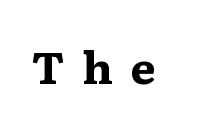
The image shows 44 px bold, wide serif type, upright; set unusually wide letter spacing (+0.4 em), not underlined; medium stroke contrast and a medium x-height.
